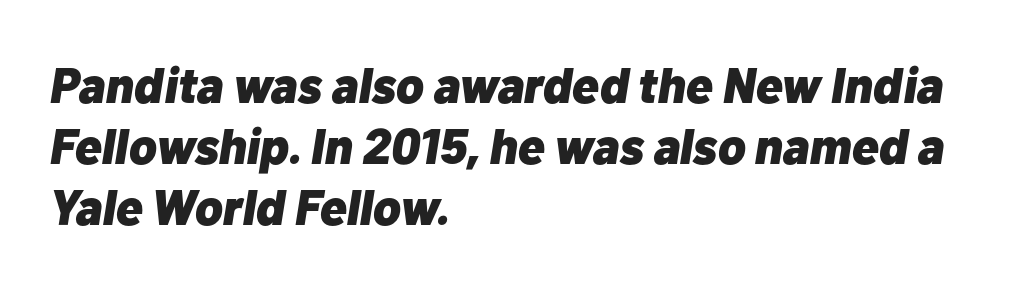
The image shows 50 px heavy type, italic (leaning right); set left-aligned, line spacing 1.22x, normal letter spacing, not underlined; low stroke contrast and a medium x-height.
